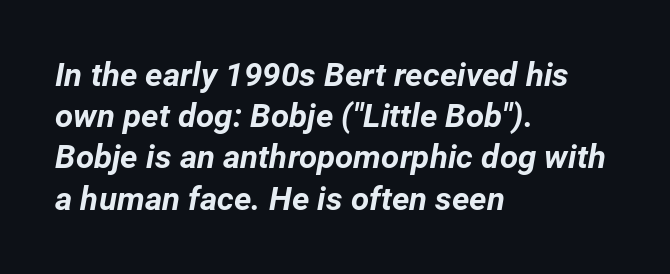
The image shows 33 px bold type, italic (leaning right); set left-aligned, normal line spacing (1.25x), normal letter spacing, not underlined; low stroke contrast and a medium x-height.
